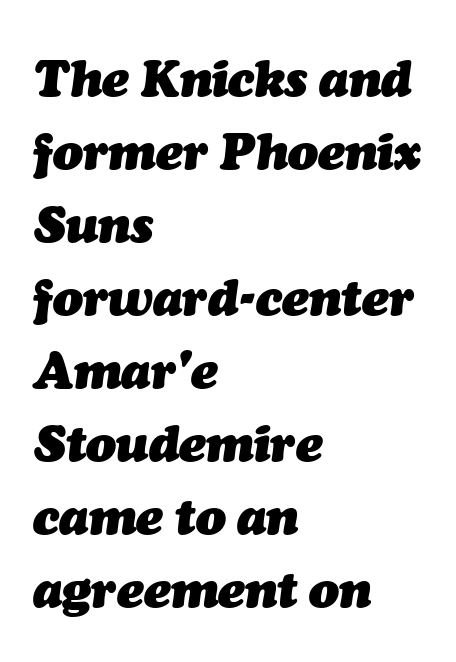
If you drew a line through each stem, it would be angled. Only glyphs here, with clear space below each row. Each word holds together tightly as a unit, with standard inter-letter gaps. Set as a true bold cut, around the 700 mark. Varying glyph widths throughout — classic text-font behaviour. Typeset ragged right — the left edge is the straight one.
